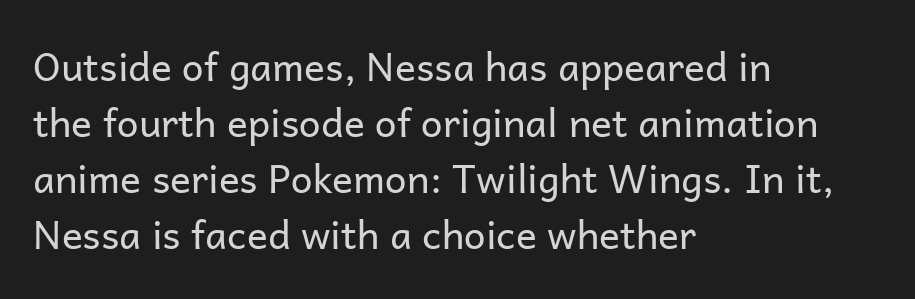
The image shows 39 px regular-weight sans-serif type, upright; set left-aligned, normal line spacing (1.44x), normal letter spacing, not underlined; low stroke contrast and a medium x-height.
